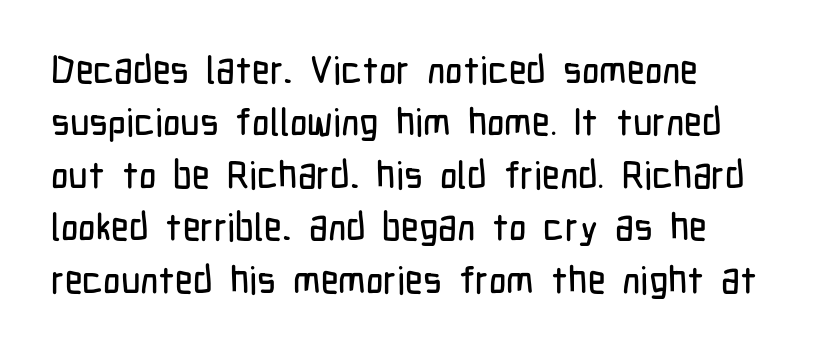
Q: Is the text italic (slanted)? A: No, it is upright.
Q: Is the typeface a serif or a sans-serif typeface? A: Sans-serif.
Q: Is the text underlined? A: No.
Q: How is the paragraph aligned? A: Left-aligned.
Q: Is the spacing between letters normal or unusually wide? A: Normal.
Q: Is the spacing between lines tight, normal or loose? A: Normal.
Q: Width (condensed, normal, or wide)? A: Condensed.
Q: Stroke contrast? A: Low.
Q: x-height? A: Medium.
Q: Monospaced? A: No.
